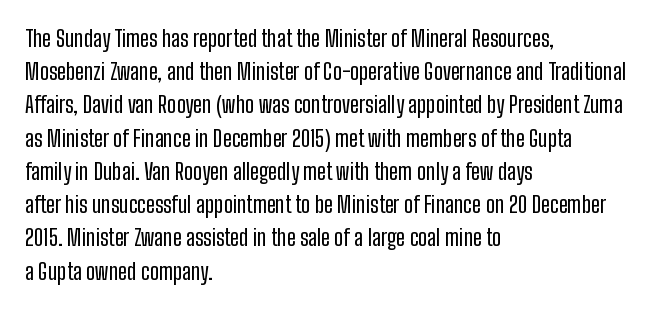
{"italic": "no", "underline": "no", "align": "left", "line_spacing": "normal", "line_spacing_ratio": 1.51, "letter_spacing": "normal", "letter_spacing_em": 0.0, "glyph_px": 22}
